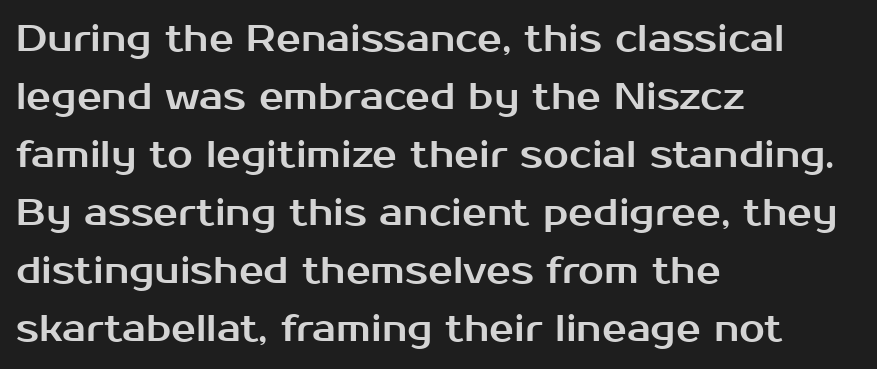
{"serif": "no", "italic": "no", "width": "normal", "stroke_contrast": "medium", "x_height": "medium", "monospaced": "no", "underline": "no", "align": "left", "line_spacing": "normal", "line_spacing_ratio": 1.57, "letter_spacing": "normal", "letter_spacing_em": 0.0, "glyph_px": 37}
